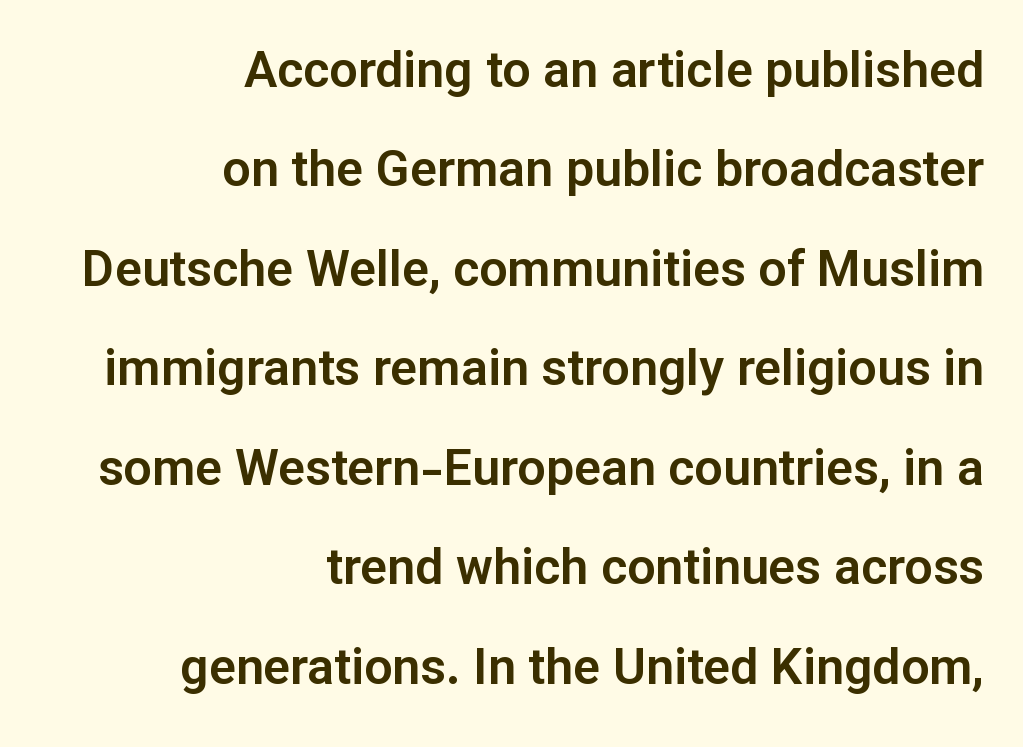
A typesetter would call this proportional, since set widths differ per character. Reading down the block, your eye finds every line finishing at a fixed right position. Each new line begins a long way beneath the previous one. Vertical strokes here are truly vertical. Descender tails drop into unmarked territory.
